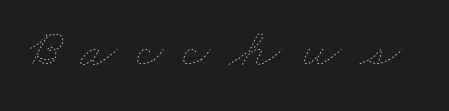
The image shows 54 px thin, wide type; set unusually wide letter spacing (+0.36 em), not underlined; low stroke contrast and a small x-height.
